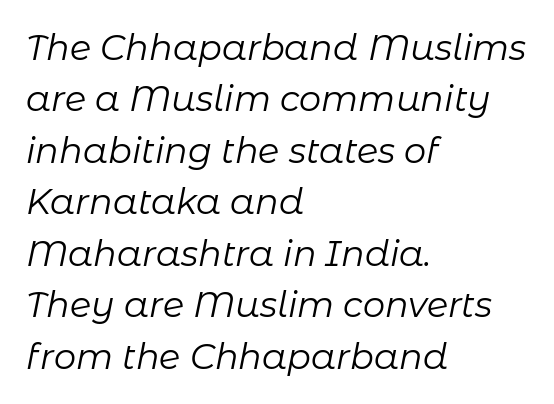
Q: Is the text bold? A: No.
Q: Is the text italic (slanted)? A: Yes, it leans right by about 11 degrees.
Q: Is the text underlined? A: No.
Q: How is the paragraph aligned? A: Left-aligned.
Q: Is the spacing between letters normal or unusually wide? A: Normal.
Q: Is the spacing between lines tight, normal or loose? A: Normal.
Q: Width (condensed, normal, or wide)? A: Normal.
Q: Stroke contrast? A: Low.
Q: x-height? A: Medium.
Q: Monospaced? A: No.
